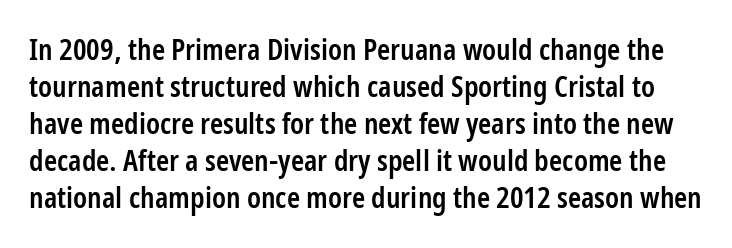
To sum up the face: it is a sans, with no serifs. How are the letters spaced? Ordinarily, with no added tracking. The passage shown is typed in a proportional face where columns would drift. Letters rest on an invisible, unmarked baseline. The passage shown is semibold, sitting just below true bold. A typesetter would mark this as roman, not italic.
